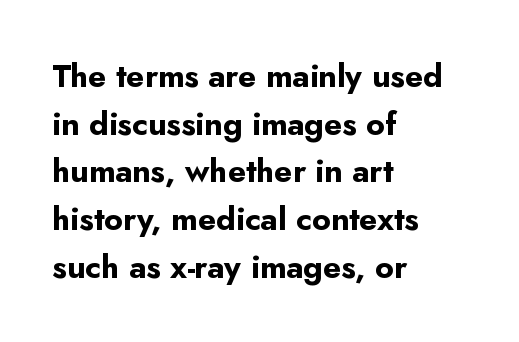
{"serif": "no", "italic": "no", "bold": "yes", "weight": "bold", "width": "normal", "stroke_contrast": "low", "x_height": "small", "monospaced": "no", "underline": "no", "align": "left", "line_spacing": "normal", "line_spacing_ratio": 1.49, "letter_spacing": "normal", "letter_spacing_em": 0.0, "glyph_px": 32}
